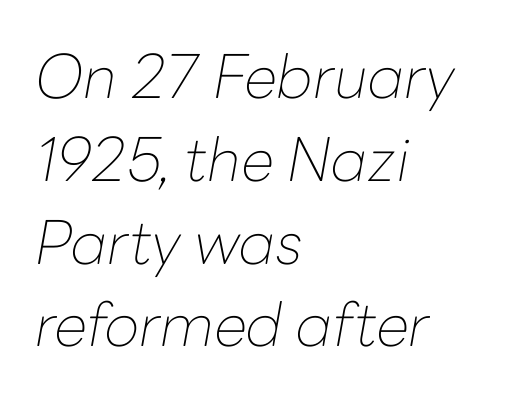
Each word holds together tightly as a unit, with standard inter-letter gaps. The passage shown is not bold in any degree. The strip under each line holds only bare page. The rag falls on the right side of this text block. This sample has the flowing, uneven cadence of proportional lettering.
